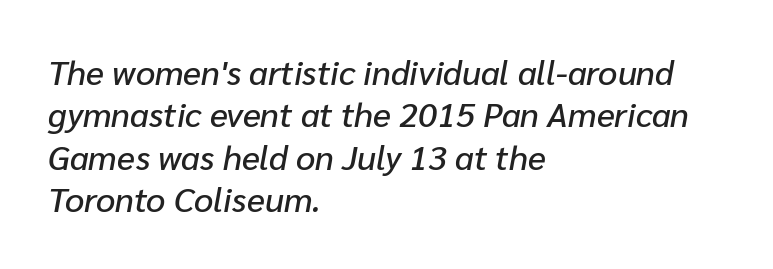
The image shows 34 px text type, italic (leaning right); set left-aligned, normal line spacing (1.25x), normal letter spacing, not underlined; low stroke contrast and a medium x-height.
